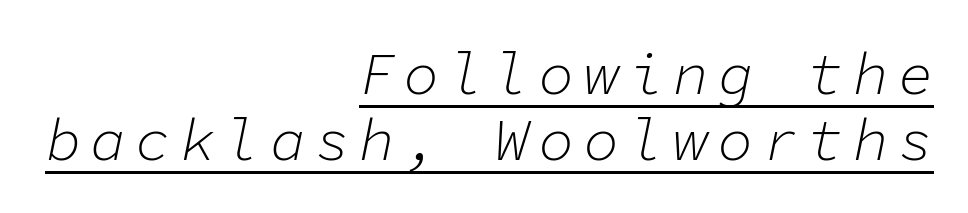
{"italic": "yes", "lean": "right", "slant_degrees": 11, "bold": "no", "weight": "light", "width": "normal", "stroke_contrast": "low", "x_height": "medium", "monospaced": "yes", "underline": "yes", "align": "right", "line_spacing": "tight", "line_spacing_ratio": 1.12, "glyph_px": 59}
